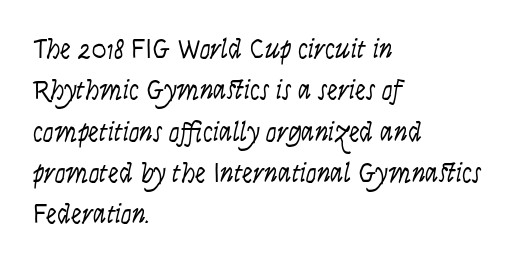
{"italic": "yes", "lean": "right", "slant_degrees": 9, "bold": "no", "underline": "no", "align": "left", "line_spacing": "normal", "line_spacing_ratio": 1.53, "letter_spacing": "normal", "letter_spacing_em": 0.0, "glyph_px": 27}
